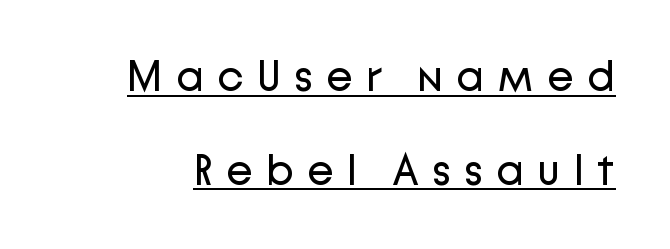
Q: Is the text bold? A: No.
Q: Is the text italic (slanted)? A: No, it is upright.
Q: Is the typeface a serif or a sans-serif typeface? A: Sans-serif.
Q: Is the text underlined? A: Yes.
Q: Is the spacing between letters normal or unusually wide? A: Unusually wide.
Q: Is the spacing between lines tight, normal or loose? A: Loose.
Q: Width (condensed, normal, or wide)? A: Normal.
Q: Stroke contrast? A: Low.
Q: x-height? A: Medium.
Q: Monospaced? A: No.
